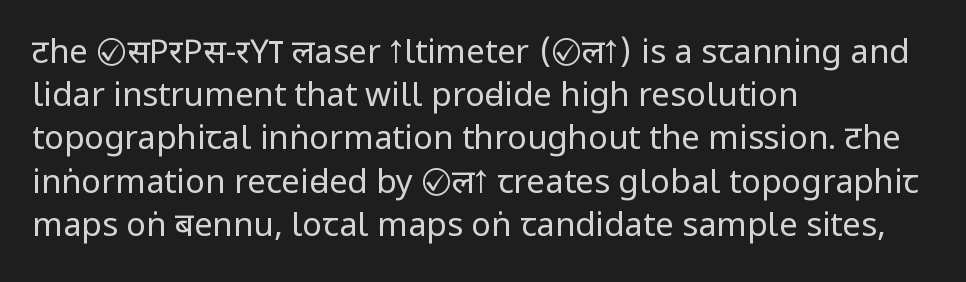
{"serif": "no", "italic": "no", "bold": "no", "weight": "regular", "width": "condensed", "stroke_contrast": "low", "x_height": "large", "monospaced": "no", "underline": "no", "align": "left", "line_spacing": "normal", "line_spacing_ratio": 1.31, "letter_spacing": "normal", "letter_spacing_em": 0.0, "glyph_px": 33}
